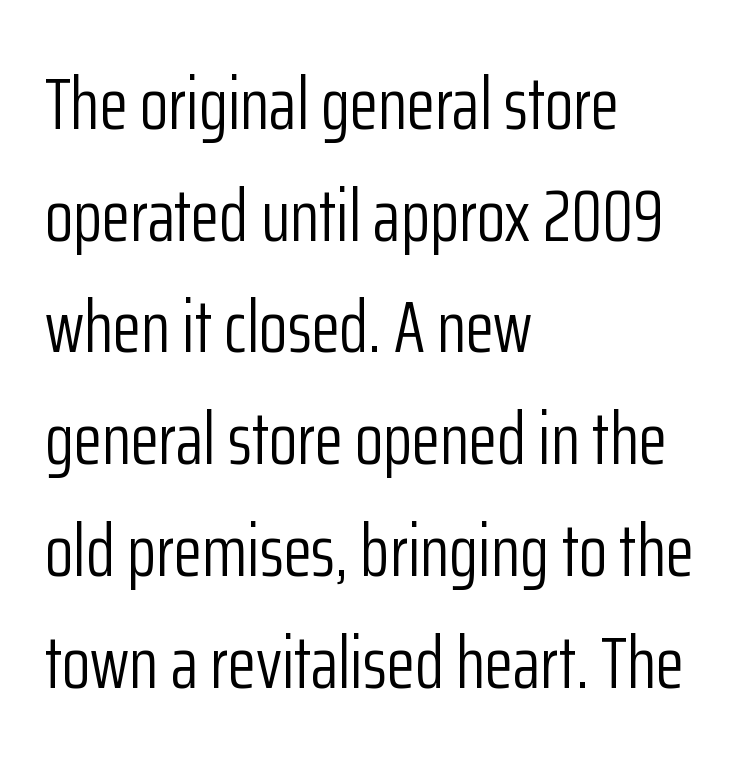
The letters stand upright; this is a roman face. This sample is left-justified, so line endings fall wherever the words run out. Normally led — the rows are evenly, conventionally spaced. In terms of letterspacing, this is plain default setting. The face used here is proportionally spaced, like ordinary book or web type.
